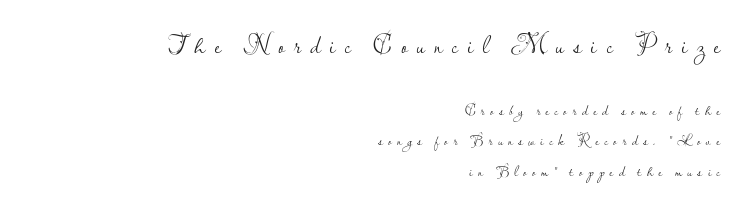
The image shows 26 px text type; set right-aligned, loose line spacing (2.04x), unusually wide letter spacing (+0.35 em), not underlined; the first (top) block is 1.73x larger.
